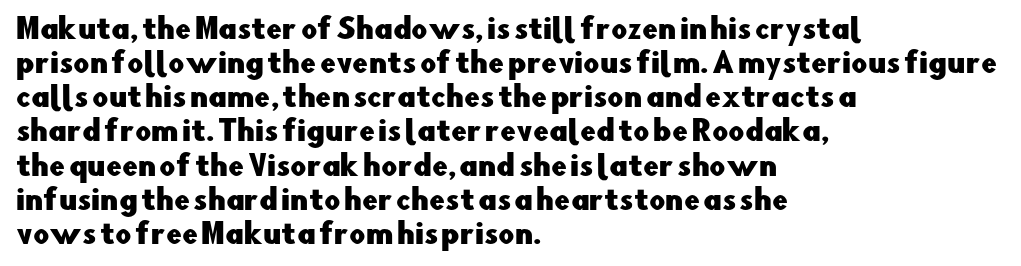
Q: Is the text italic (slanted)? A: No, it is upright.
Q: Is the typeface a serif or a sans-serif typeface? A: Sans-serif.
Q: Is the text underlined? A: No.
Q: How is the paragraph aligned? A: Left-aligned.
Q: Is the spacing between letters normal or unusually wide? A: Normal.
Q: Width (condensed, normal, or wide)? A: Normal.
Q: Stroke contrast? A: Low.
Q: x-height? A: Small.
Q: Monospaced? A: No.
